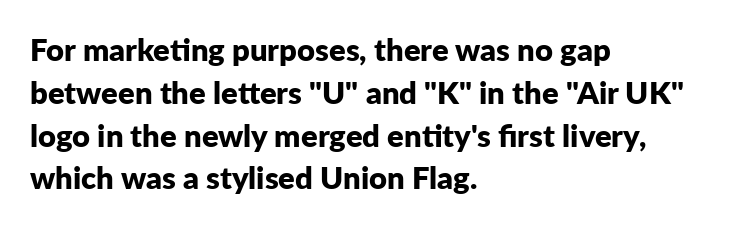
Q: Is the text bold? A: Yes.
Q: Is the text italic (slanted)? A: No, it is upright.
Q: Is the typeface a serif or a sans-serif typeface? A: Sans-serif.
Q: Is the text underlined? A: No.
Q: How is the paragraph aligned? A: Left-aligned.
Q: Is the spacing between letters normal or unusually wide? A: Normal.
Q: Is the spacing between lines tight, normal or loose? A: Normal.
Q: Width (condensed, normal, or wide)? A: Normal.
Q: Stroke contrast? A: Low.
Q: x-height? A: Medium.
Q: Monospaced? A: No.
